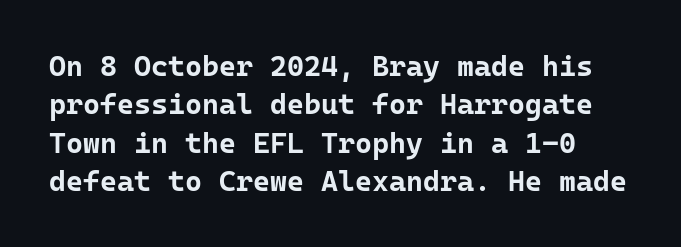
The image shows 29 px bold sans-serif type, upright, monospaced; set normal line spacing (1.32x), normal letter spacing, not underlined; low stroke contrast and a medium x-height.
